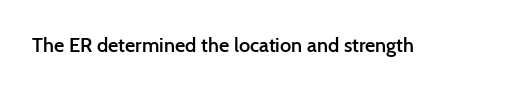
{"italic": "no", "bold": "semi", "underline": "no", "letter_spacing": "normal", "letter_spacing_em": 0.0, "glyph_px": 20}
